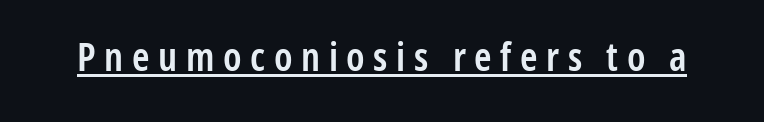
Q: Is the text bold? A: Semi-bold.
Q: Is the text italic (slanted)? A: No, it is upright.
Q: Is the typeface a serif or a sans-serif typeface? A: Sans-serif.
Q: Is the text underlined? A: Yes.
Q: Is the spacing between letters normal or unusually wide? A: Unusually wide.
Q: Width (condensed, normal, or wide)? A: Condensed.
Q: Stroke contrast? A: Low.
Q: x-height? A: Medium.
Q: Monospaced? A: No.
